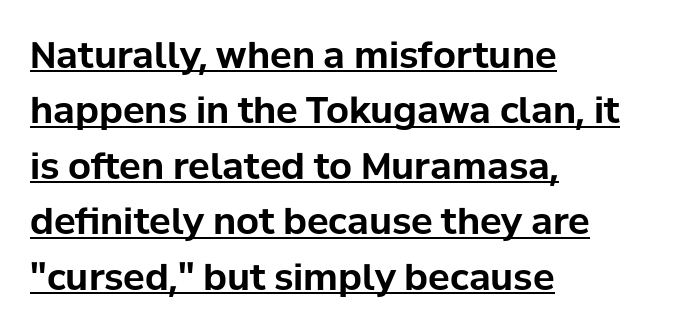
{"serif": "no", "italic": "no", "bold": "yes", "weight": "bold", "width": "normal", "stroke_contrast": "low", "x_height": "medium", "monospaced": "no", "underline": "yes", "align": "left", "line_spacing": "normal", "line_spacing_ratio": 1.54, "letter_spacing": "normal", "letter_spacing_em": 0.0, "glyph_px": 36}
